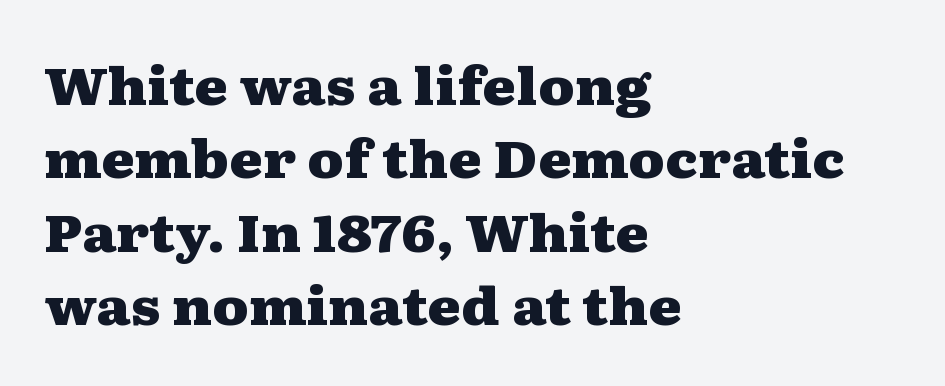
The image shows 51 px heavy, wide serif type, upright; set left-aligned, normal line spacing (1.44x), normal letter spacing, not underlined; medium stroke contrast and a medium x-height.
